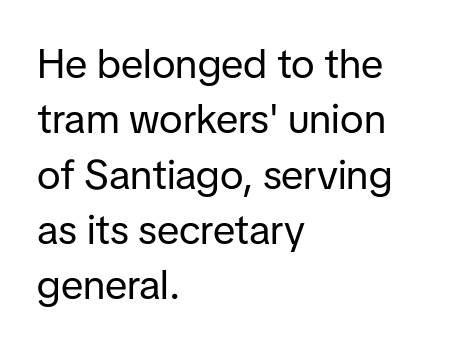
The image shows 41 px regular-weight sans-serif type, upright; set left-aligned, normal line spacing (1.35x), normal letter spacing, not underlined; low stroke contrast and a medium x-height.
